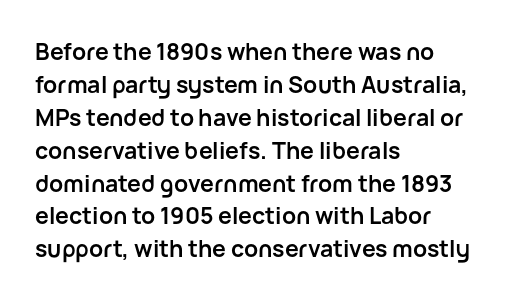
Q: Is the text bold? A: Yes.
Q: Is the text italic (slanted)? A: No, it is upright.
Q: Is the text underlined? A: No.
Q: How is the paragraph aligned? A: Left-aligned.
Q: Is the spacing between letters normal or unusually wide? A: Normal.
Q: Is the spacing between lines tight, normal or loose? A: Normal.
